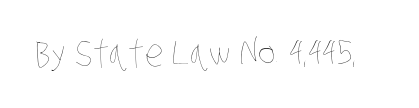
Q: Is the text bold? A: No.
Q: Is the text underlined? A: No.
Q: Is the spacing between letters normal or unusually wide? A: Normal.
Q: Width (condensed, normal, or wide)? A: Condensed.
Q: Stroke contrast? A: Low.
Q: x-height? A: Large.
Q: Monospaced? A: No.
